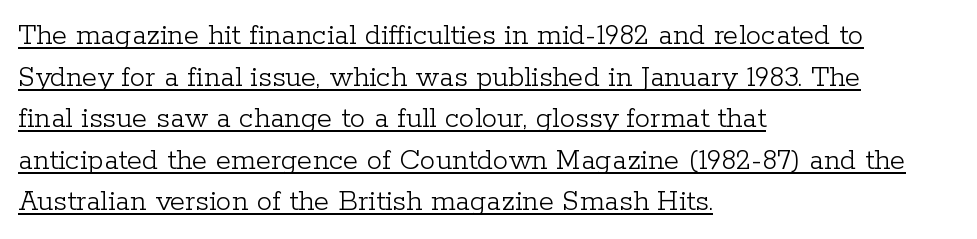
Heft: none added — not bold. Emphasis is given by a line drawn under the lettering. The leading is moderate, giving the passage an even texture. Default kerning and tracking; the words read as compact shapes. Observe the serifs anchoring each vertical stroke in this sample.
